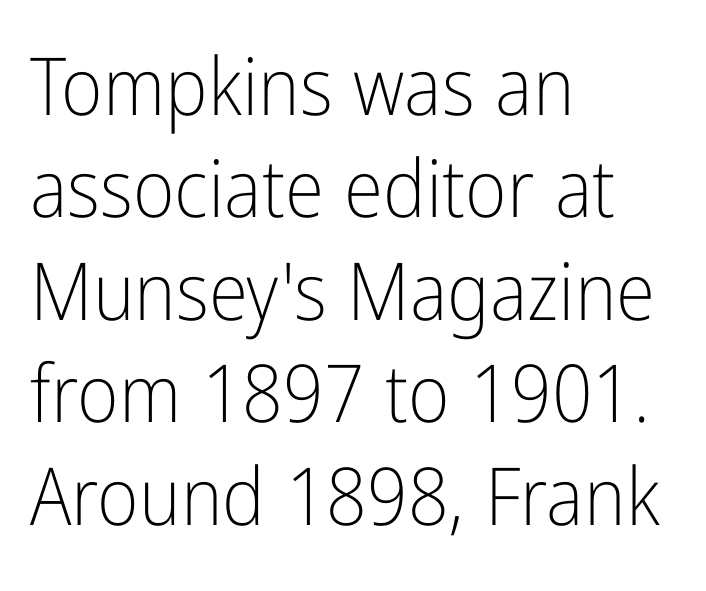
Q: Is the text bold? A: No.
Q: Is the text italic (slanted)? A: No, it is upright.
Q: Is the typeface a serif or a sans-serif typeface? A: Sans-serif.
Q: Is the text underlined? A: No.
Q: How is the paragraph aligned? A: Left-aligned.
Q: Is the spacing between letters normal or unusually wide? A: Normal.
Q: Is the spacing between lines tight, normal or loose? A: Normal.
Q: Width (condensed, normal, or wide)? A: Condensed.
Q: Stroke contrast? A: Low.
Q: x-height? A: Medium.
Q: Monospaced? A: No.
